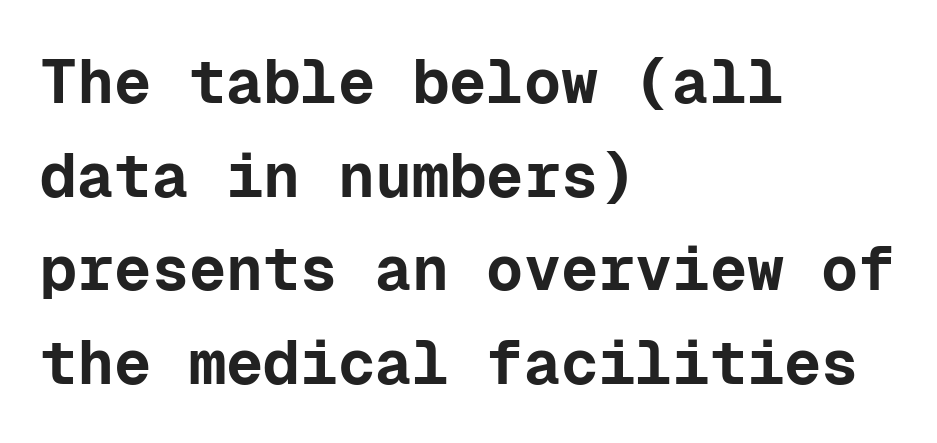
Q: Is the text bold? A: Yes.
Q: Is the text italic (slanted)? A: No, it is upright.
Q: Is the typeface a serif or a sans-serif typeface? A: Sans-serif.
Q: Is the text underlined? A: No.
Q: How is the paragraph aligned? A: Left-aligned.
Q: Is the spacing between letters normal or unusually wide? A: Normal.
Q: Is the spacing between lines tight, normal or loose? A: Normal.
Q: Width (condensed, normal, or wide)? A: Normal.
Q: Stroke contrast? A: Low.
Q: x-height? A: Medium.
Q: Monospaced? A: Yes.
